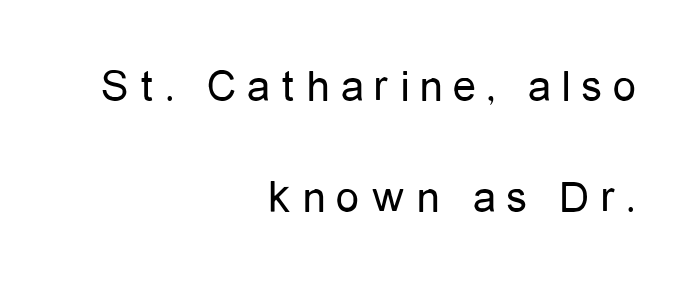
Q: Is the text bold? A: No.
Q: Is the text italic (slanted)? A: No, it is upright.
Q: Is the typeface a serif or a sans-serif typeface? A: Sans-serif.
Q: Is the text underlined? A: No.
Q: How is the paragraph aligned? A: Right-aligned.
Q: Is the spacing between letters normal or unusually wide? A: Unusually wide.
Q: Is the spacing between lines tight, normal or loose? A: Loose.
Q: Width (condensed, normal, or wide)? A: Condensed.
Q: Stroke contrast? A: Low.
Q: x-height? A: Medium.
Q: Monospaced? A: No.
